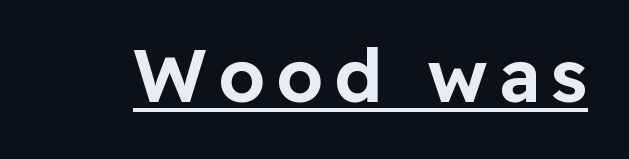
The passage shown is typed in a proportional face where columns would drift. The lettering stays uniformly vertical, giving the passage a roman look. A typesetter would label this face a sans. Emphasis is given by a line drawn under the lettering.
